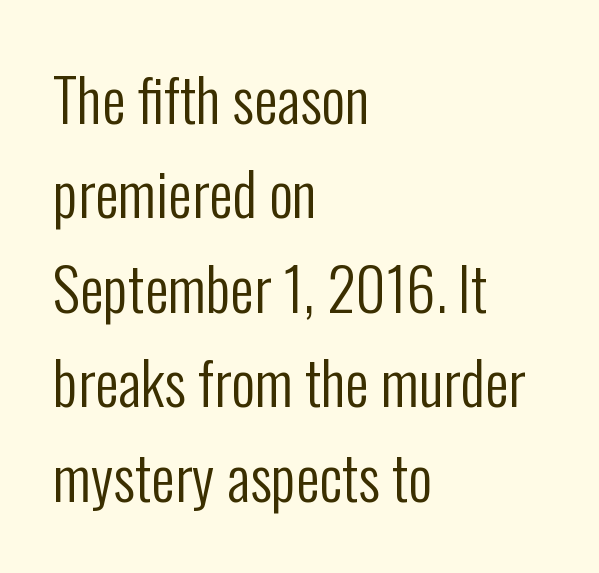
Leading matches the norm, producing a regular column. Descenders are the only things crossing below the line. This sample uses a sans-serif face. The tracking reads as untouched default to a designer's eye. Weight: regular or lighter. The axis of the letterforms is exactly vertical.
